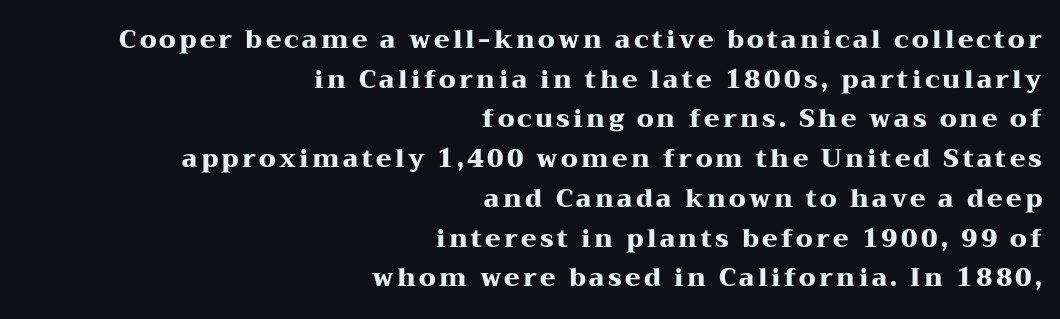
The image shows 25 px bold type, upright; set right-aligned, normal line spacing (1.59x), not underlined.
